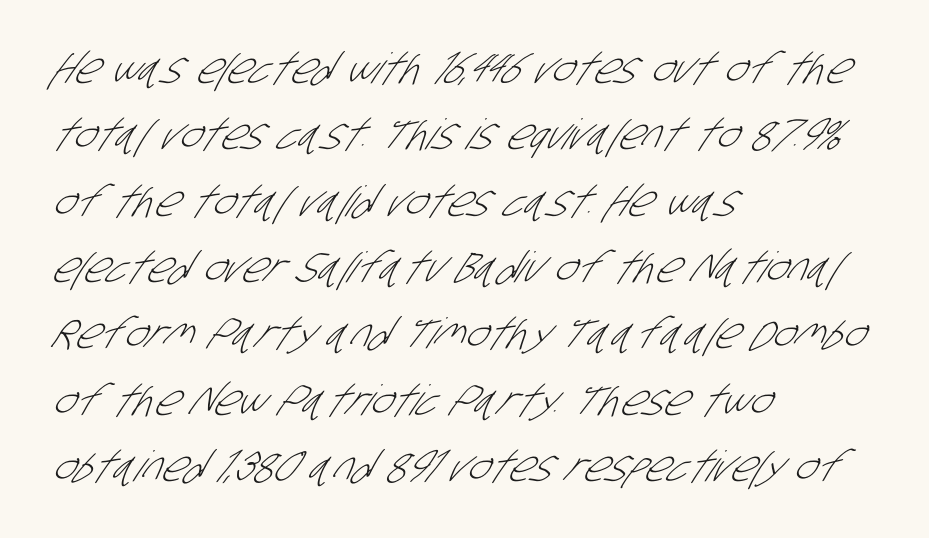
{"serif": "no", "bold": "no", "weight": "light", "width": "condensed", "stroke_contrast": "low", "x_height": "large", "monospaced": "no", "underline": "no", "align": "left", "line_spacing": "normal", "line_spacing_ratio": 1.58, "letter_spacing": "normal", "letter_spacing_em": 0.0, "glyph_px": 42}
